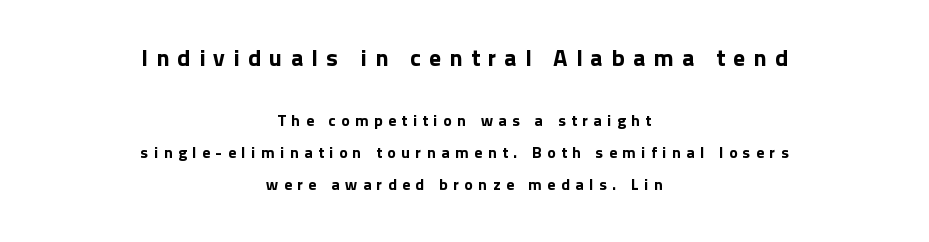
{"italic": "no", "underline": "no", "align": "center", "line_spacing": "loose", "line_spacing_ratio": 1.97, "letter_spacing": "wide", "letter_spacing_em": 0.34, "larger_block": "first", "size_ratio": 1.5, "glyph_px": 24}
